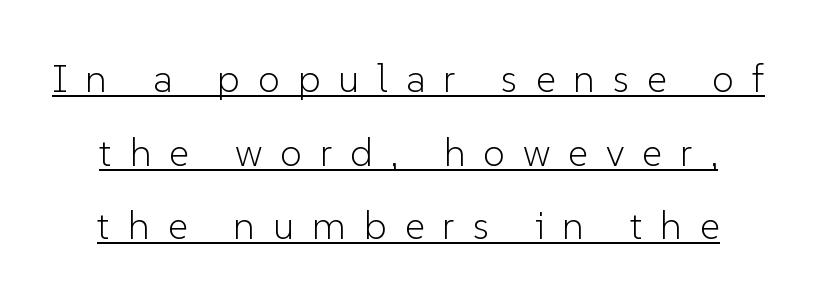
{"serif": "no", "italic": "no", "bold": "no", "weight": "light", "width": "normal", "stroke_contrast": "low", "x_height": "medium", "monospaced": "no", "underline": "yes", "line_spacing_ratio": 1.89, "letter_spacing": "wide", "letter_spacing_em": 0.46, "glyph_px": 39}
